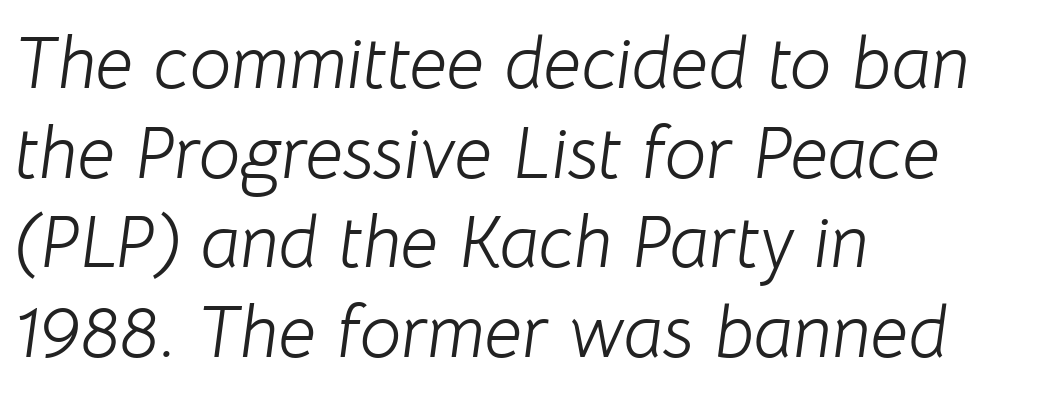
Q: Is the text bold? A: No.
Q: Is the text italic (slanted)? A: Yes, it leans right by about 8 degrees.
Q: Is the text underlined? A: No.
Q: How is the paragraph aligned? A: Left-aligned.
Q: Is the spacing between letters normal or unusually wide? A: Normal.
Q: Width (condensed, normal, or wide)? A: Normal.
Q: Stroke contrast? A: Low.
Q: x-height? A: Medium.
Q: Monospaced? A: No.
